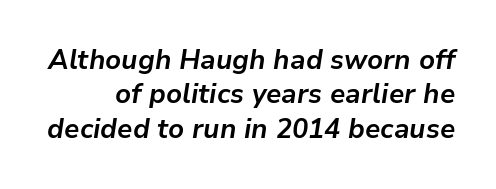
The glyphs have the mass of a bold cut. This block has exactly the height ordinary leading produces. Quick note: italic. Decoration check: the copy has no underline. The tracking reads as untouched default to a designer's eye.
